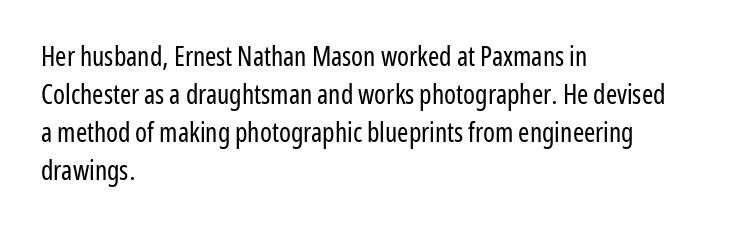
The image shows 27 px text type, upright; set left-aligned, normal line spacing (1.41x), normal letter spacing, not underlined.
